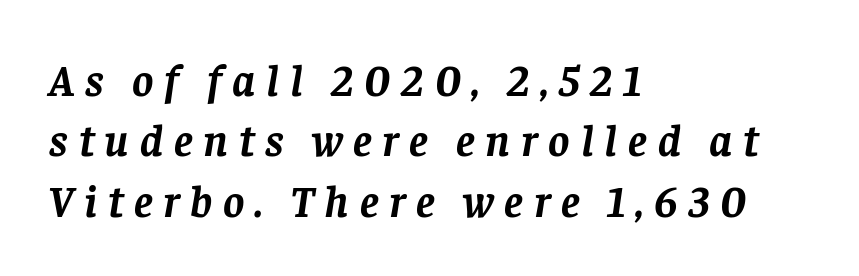
The image shows 45 px semibold serif type, italic (leaning right); set left-aligned, normal line spacing (1.34x), unusually wide letter spacing (+0.24 em), not underlined; low stroke contrast and a large x-height.
